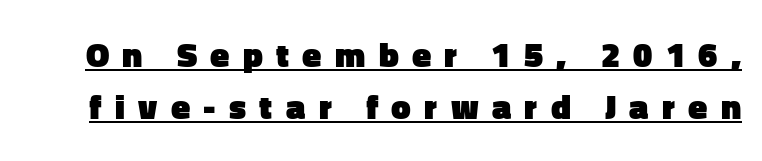
The image shows 35 px heavy sans-serif type, upright; set normal line spacing (1.5x), unusually wide letter spacing (+0.38 em), underlined; low stroke contrast and a medium x-height.
